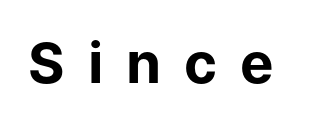
Is there any slant? The stems are plumb. Typographic density is high because the face is bold. Underlining? Definitely not there. Note the varied advance widths — an 'i' is clearly narrower than an 'm'.
